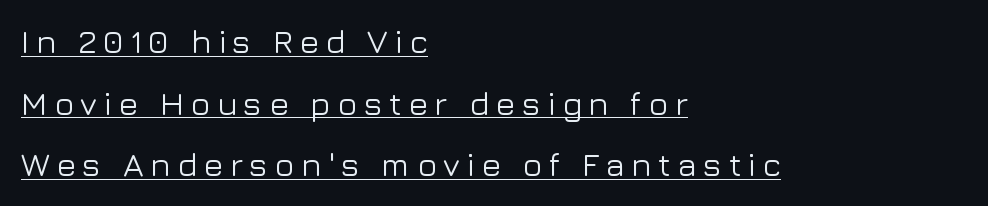
The typesetter chose a ragged-right arrangement here. No feet cap the strokes, marking this as sans-serif type. Each letter keeps its own natural width here, so spacing adapts to shape. This is roman type, the default non-slanted kind.
